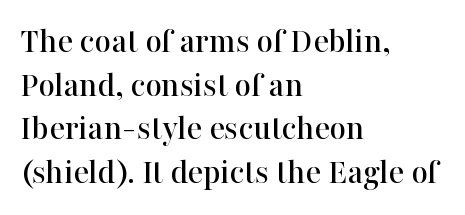
The image shows 36 px serif type, upright; set left-aligned, line spacing 1.21x, normal letter spacing, not underlined; high stroke contrast and a medium x-height.
